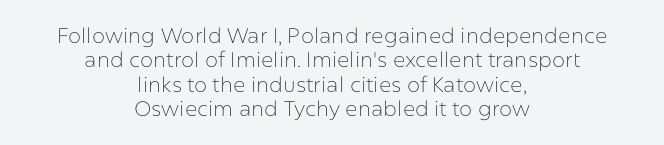
{"italic": "no", "bold": "no", "underline": "no", "align": "center", "line_spacing_ratio": 1.16, "letter_spacing": "normal", "letter_spacing_em": 0.0, "glyph_px": 21}
